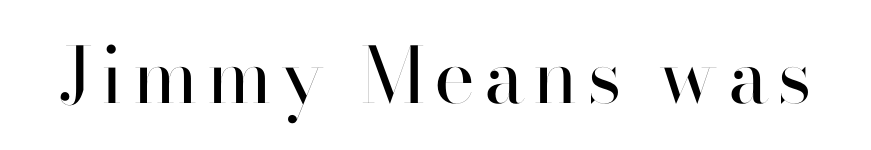
{"serif": "no", "italic": "no", "bold": "no", "weight": "regular", "width": "normal", "stroke_contrast": "high", "x_height": "small", "monospaced": "no", "underline": "no", "glyph_px": 77}
